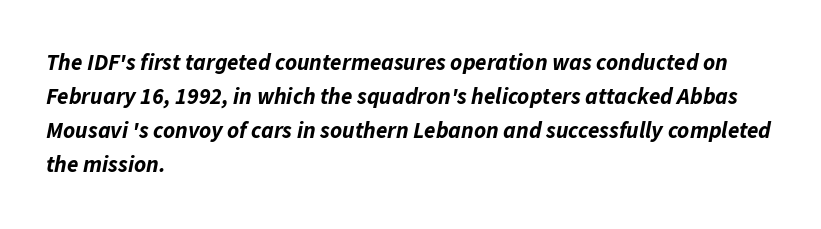
The image shows 23 px bold type, italic (leaning right); set left-aligned, normal line spacing (1.48x), normal letter spacing, not underlined.
